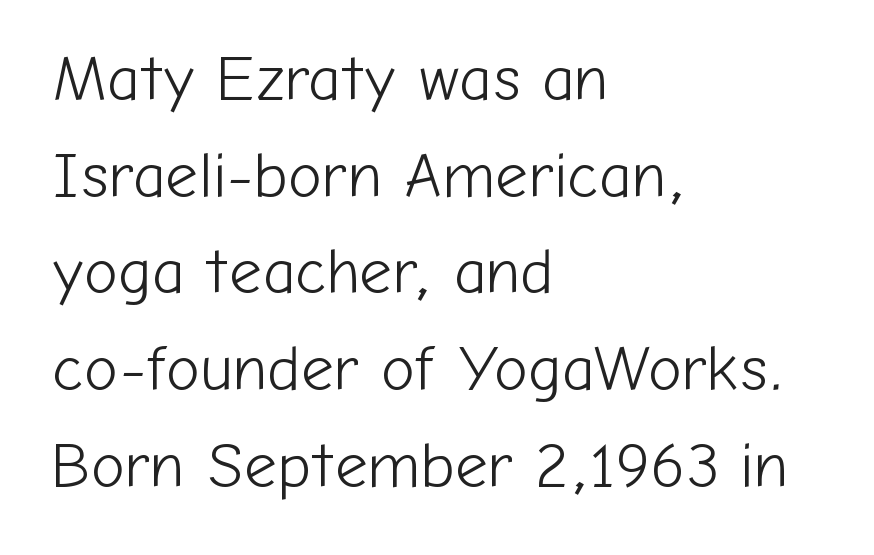
{"serif": "no", "italic": "no", "bold": "no", "weight": "light", "width": "normal", "stroke_contrast": "low", "x_height": "medium", "monospaced": "no", "underline": "no", "align": "left", "line_spacing": "normal", "line_spacing_ratio": 1.51, "letter_spacing": "normal", "letter_spacing_em": 0.0, "glyph_px": 64}
